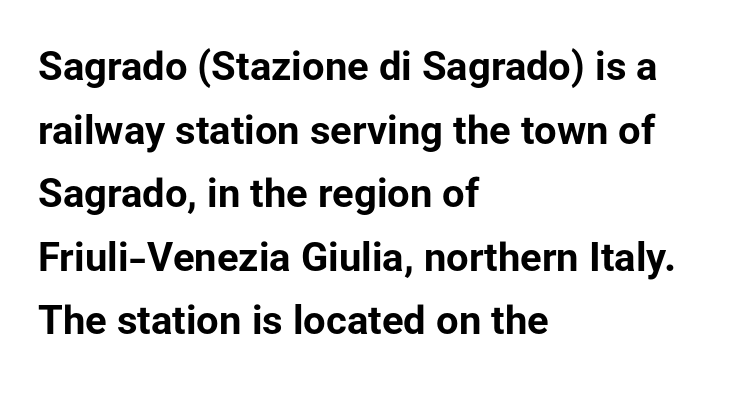
{"serif": "no", "italic": "no", "bold": "yes", "weight": "bold", "width": "normal", "stroke_contrast": "low", "x_height": "medium", "monospaced": "no", "underline": "no", "align": "left", "line_spacing": "normal", "line_spacing_ratio": 1.59, "letter_spacing": "normal", "letter_spacing_em": 0.0, "glyph_px": 40}
